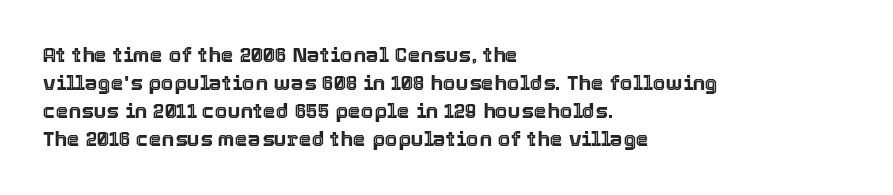
Q: Is the text italic (slanted)? A: No, it is upright.
Q: Is the text underlined? A: No.
Q: How is the paragraph aligned? A: Left-aligned.
Q: Is the spacing between letters normal or unusually wide? A: Normal.
Q: Is the spacing between lines tight, normal or loose? A: Normal.
